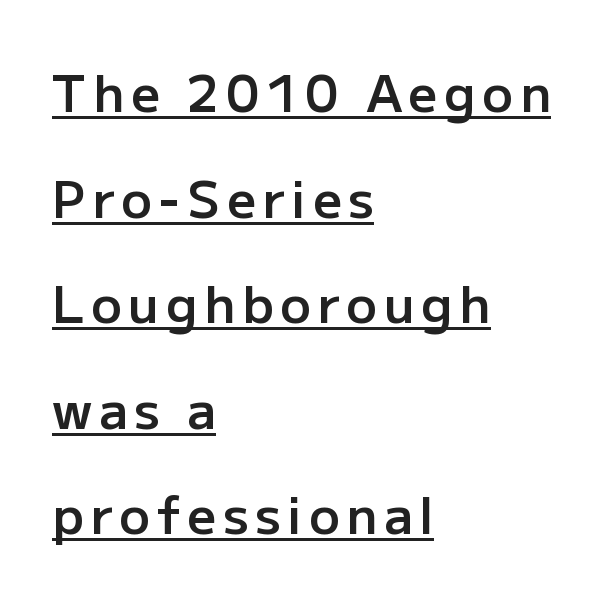
The image shows 51 px semibold sans-serif type, upright; set left-aligned, loose line spacing (2.07x), underlined; low stroke contrast and a medium x-height.
